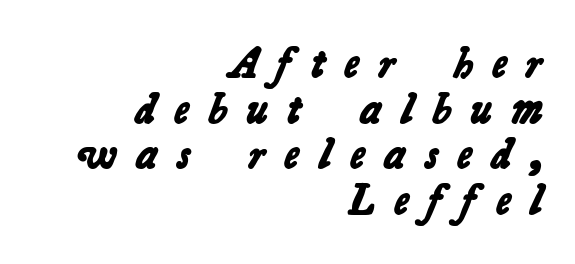
The image shows 43 px bold sans-serif type; set right-aligned, tight line spacing (1.06x), unusually wide letter spacing (+0.45 em), not underlined; low stroke contrast and a medium x-height.
